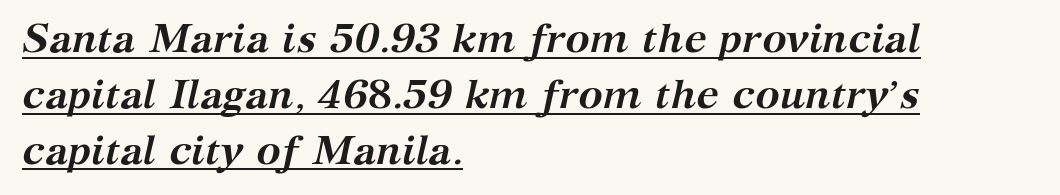
Q: Is the text bold? A: Yes.
Q: Is the text italic (slanted)? A: Yes, it leans right by about 12 degrees.
Q: Is the typeface a serif or a sans-serif typeface? A: Serif.
Q: Is the text underlined? A: Yes.
Q: How is the paragraph aligned? A: Left-aligned.
Q: Is the spacing between letters normal or unusually wide? A: Normal.
Q: Is the spacing between lines tight, normal or loose? A: Normal.
Q: Width (condensed, normal, or wide)? A: Normal.
Q: Stroke contrast? A: Medium.
Q: x-height? A: Medium.
Q: Monospaced? A: No.
